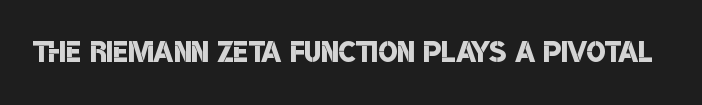
The image shows 40 px semibold, condensed sans-serif type; set normal letter spacing, not underlined; low stroke contrast and a large x-height.
